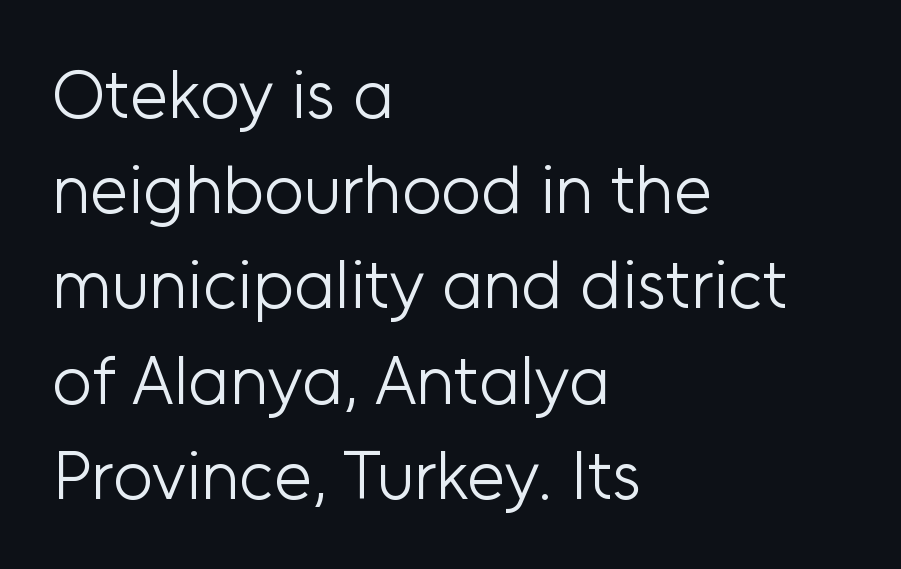
The image shows 69 px light sans-serif type, upright; set left-aligned, normal line spacing (1.38x), normal letter spacing, not underlined; low stroke contrast and a medium x-height.
